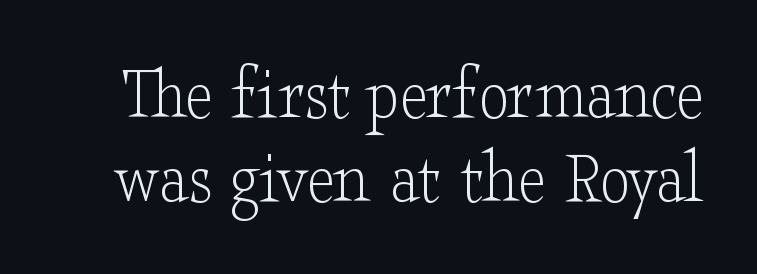
Q: Is the text bold? A: No.
Q: Is the text italic (slanted)? A: No, it is upright.
Q: Is the typeface a serif or a sans-serif typeface? A: Serif.
Q: Is the text underlined? A: No.
Q: Is the spacing between letters normal or unusually wide? A: Normal.
Q: Is the spacing between lines tight, normal or loose? A: Tight.
Q: Width (condensed, normal, or wide)? A: Wide.
Q: Stroke contrast? A: Low.
Q: x-height? A: Small.
Q: Monospaced? A: No.
